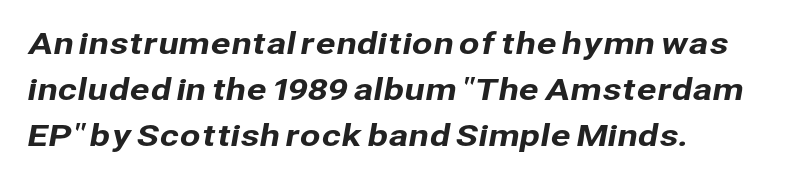
{"serif": "no", "width": "normal", "stroke_contrast": "low", "x_height": "medium", "monospaced": "no", "underline": "no", "align": "left", "line_spacing": "normal", "line_spacing_ratio": 1.53, "letter_spacing": "normal", "letter_spacing_em": 0.0, "glyph_px": 30}
